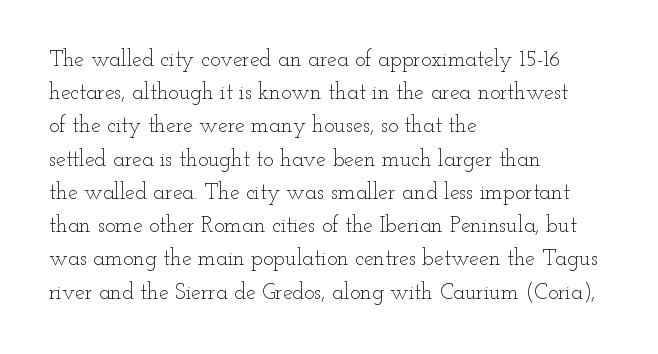
{"italic": "no", "bold": "no", "underline": "no", "align": "left", "line_spacing": "normal", "line_spacing_ratio": 1.51, "letter_spacing": "normal", "letter_spacing_em": 0.0, "glyph_px": 22}
